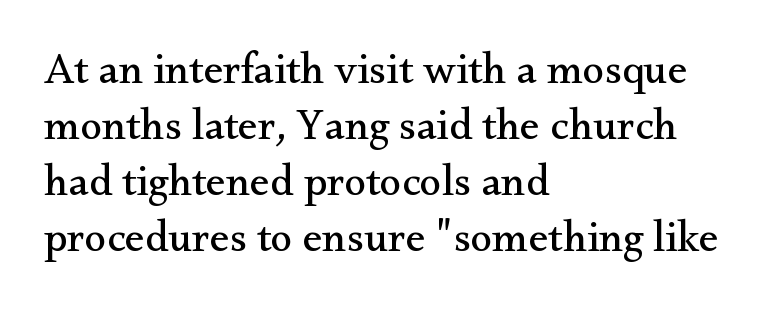
{"serif": "yes", "italic": "no", "bold": "no", "weight": "regular", "width": "normal", "stroke_contrast": "medium", "x_height": "small", "monospaced": "no", "underline": "no", "align": "left", "line_spacing": "normal", "line_spacing_ratio": 1.27, "letter_spacing": "normal", "letter_spacing_em": 0.0, "glyph_px": 44}
